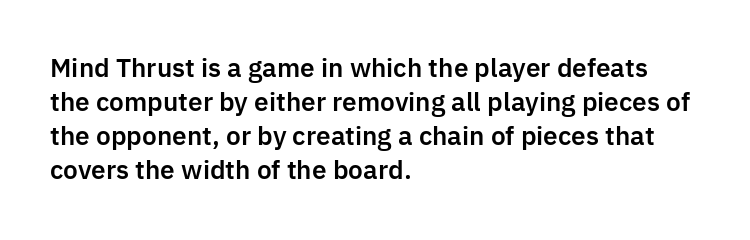
These lines were composed using upright roman letters. Line beginnings align vertically; line endings do not. Quick note: underline off. Nobody touched the tracking dial on this one. Leading matches the norm, producing a regular column.
